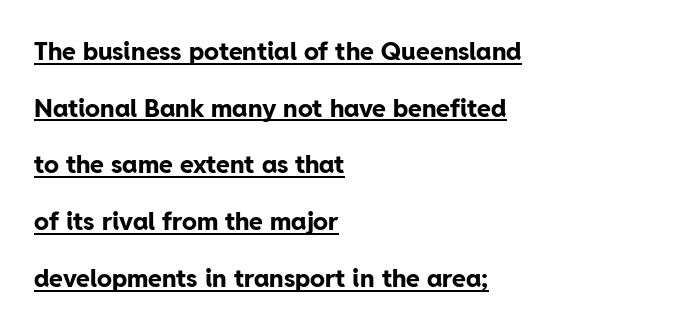
{"italic": "no", "bold": "yes", "underline": "yes", "align": "left", "line_spacing": "loose", "line_spacing_ratio": 2.27, "letter_spacing": "normal", "letter_spacing_em": 0.0, "glyph_px": 25}
